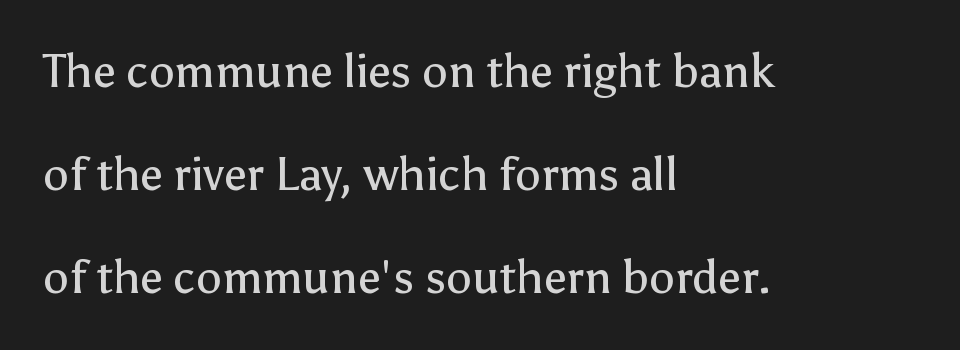
Q: Is the text bold? A: No.
Q: Is the text italic (slanted)? A: No, it is upright.
Q: Is the typeface a serif or a sans-serif typeface? A: Sans-serif.
Q: Is the text underlined? A: No.
Q: How is the paragraph aligned? A: Left-aligned.
Q: Is the spacing between letters normal or unusually wide? A: Normal.
Q: Is the spacing between lines tight, normal or loose? A: Loose.
Q: Width (condensed, normal, or wide)? A: Normal.
Q: Stroke contrast? A: Low.
Q: x-height? A: Medium.
Q: Monospaced? A: No.
